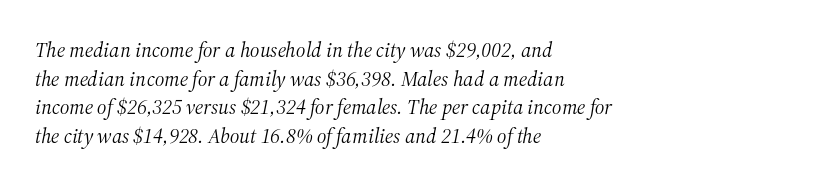
Q: Is the text bold? A: No.
Q: Is the text italic (slanted)? A: Yes, it leans right by about 12 degrees.
Q: Is the text underlined? A: No.
Q: How is the paragraph aligned? A: Left-aligned.
Q: Is the spacing between letters normal or unusually wide? A: Normal.
Q: Is the spacing between lines tight, normal or loose? A: Normal.
